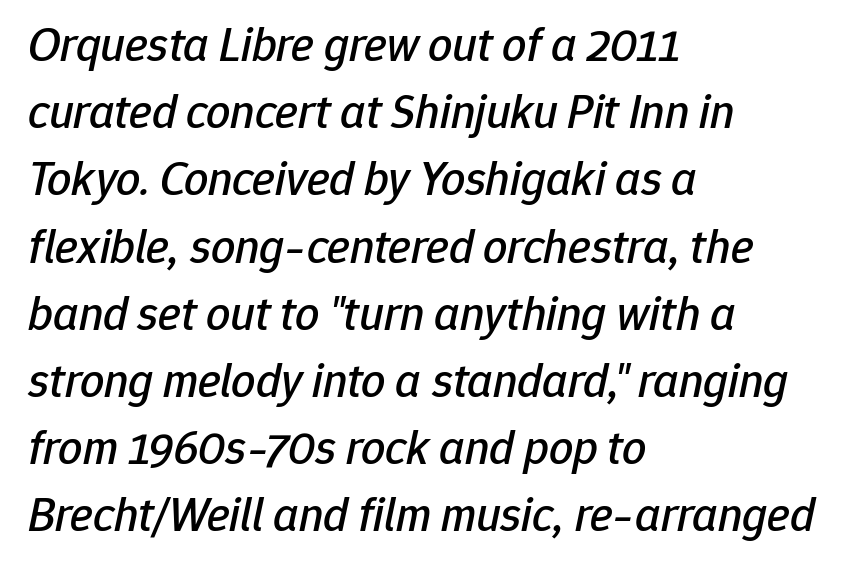
{"italic": "yes", "lean": "right", "slant_degrees": 12, "width": "normal", "stroke_contrast": "low", "x_height": "medium", "monospaced": "no", "underline": "no", "align": "left", "line_spacing": "normal", "line_spacing_ratio": 1.4, "letter_spacing": "normal", "letter_spacing_em": 0.0, "glyph_px": 48}
